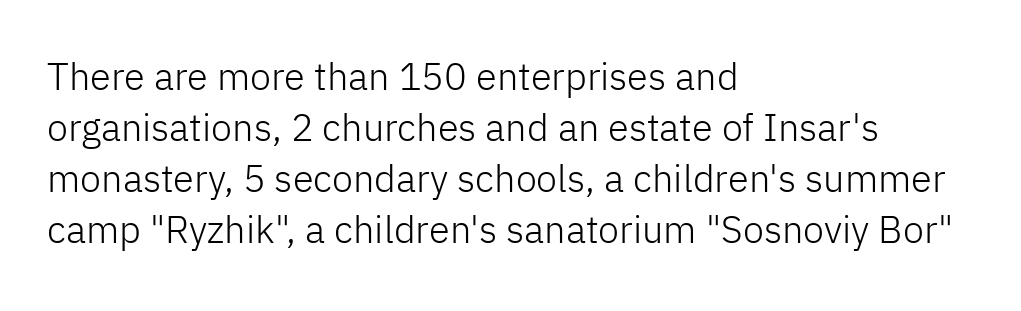
{"serif": "no", "italic": "no", "bold": "no", "weight": "light", "width": "normal", "stroke_contrast": "low", "x_height": "medium", "monospaced": "no", "underline": "no", "align": "left", "line_spacing": "normal", "line_spacing_ratio": 1.34, "letter_spacing": "normal", "letter_spacing_em": 0.0, "glyph_px": 38}
